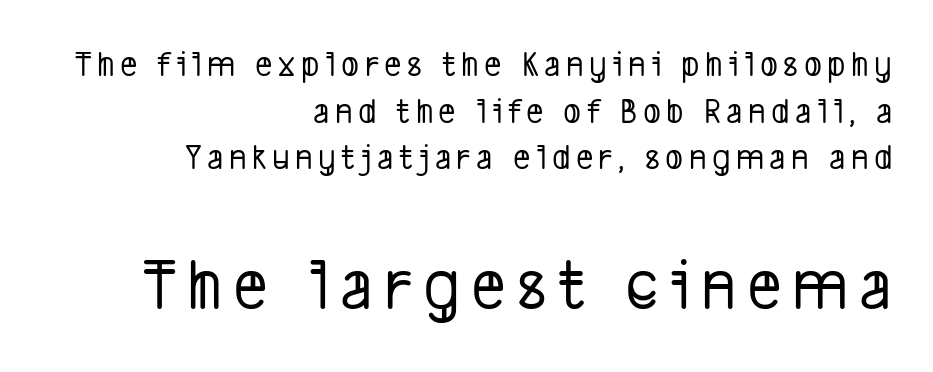
{"serif": "no", "width": "condensed", "stroke_contrast": "low", "x_height": "medium", "monospaced": "no", "underline": "no", "align": "right", "line_spacing": "normal", "line_spacing_ratio": 1.26, "larger_block": "second", "size_ratio": 2.0, "glyph_px": 74}
